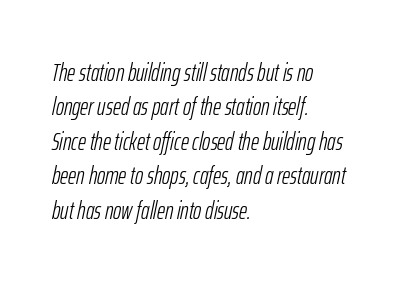
There is no visible air inserted between adjacent glyphs. The typography opts for an oblique posture over an upright one. Horizontal alignment here is leftward, the default for most running prose. Regular leading.
